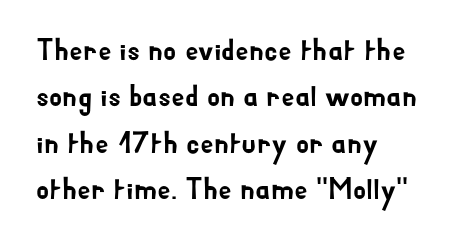
Tracking value appears to be zero — textbook default spacing. Rendered with straight, roman letterforms. The lines are quadded left. Each letter's strokes conclude bluntly, with no projecting serifs.
